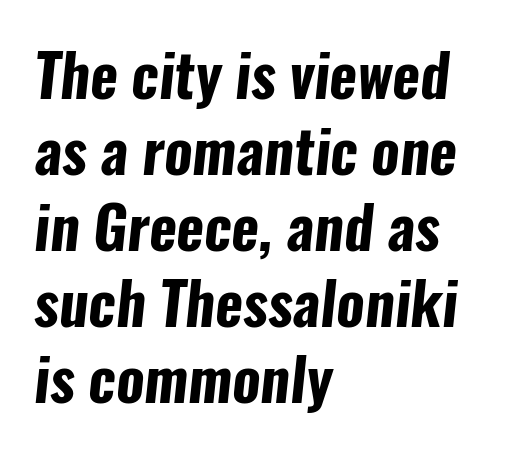
{"serif": "no", "bold": "yes", "weight": "bold", "width": "condensed", "stroke_contrast": "low", "x_height": "medium", "monospaced": "no", "underline": "no", "align": "left", "line_spacing": "normal", "line_spacing_ratio": 1.29, "letter_spacing": "normal", "letter_spacing_em": 0.0, "glyph_px": 59}
